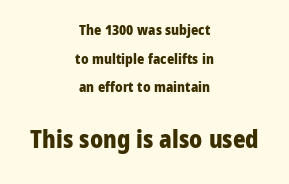
Does the weight exceed regular? Yes, all the way to bold. Has an underline been added? It has not. The following chunk of copy outweighs the initial chunk in type size. The paragraph shown floats in the horizontal middle. Vertical strokes here are truly vertical.
